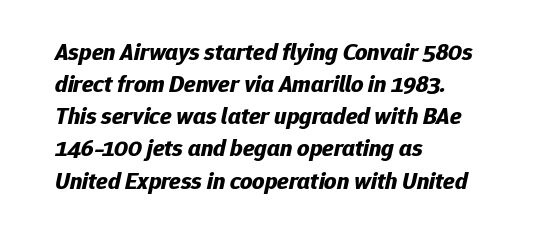
The image shows 24 px bold type, italic (leaning right); set left-aligned, normal line spacing (1.34x), normal letter spacing, not underlined.
